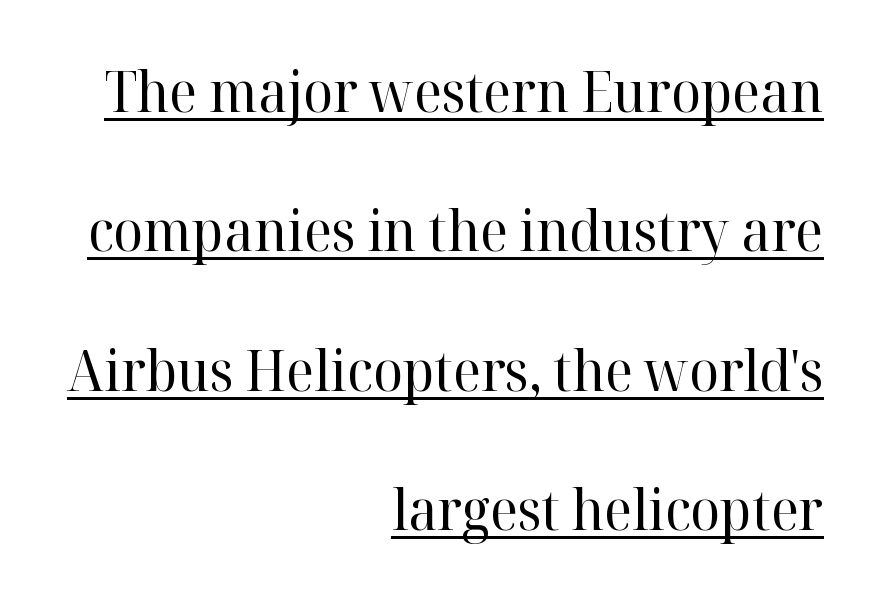
{"serif": "yes", "italic": "no", "bold": "no", "weight": "regular", "width": "normal", "stroke_contrast": "high", "x_height": "medium", "monospaced": "no", "underline": "yes", "align": "right", "line_spacing": "loose", "line_spacing_ratio": 2.49, "letter_spacing": "normal", "letter_spacing_em": 0.0, "glyph_px": 56}
